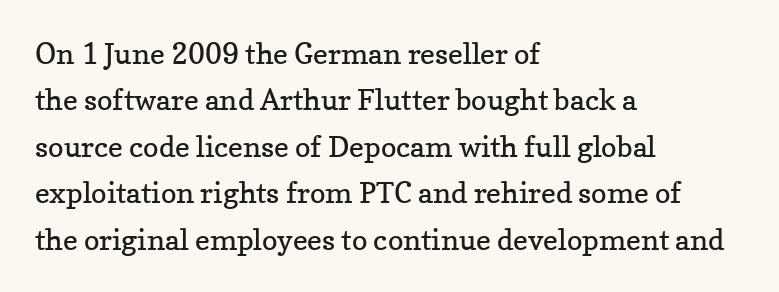
The gaps between neighbouring characters are ordinary and unremarkable. Examine the stroke ends and you'll spot serifs. Looks like regular typesetting: each glyph gets only the width it needs. The weight tops out at a normal text grade. The area under the type is left untouched. A typesetter would call this leading conventional body-copy spacing.
